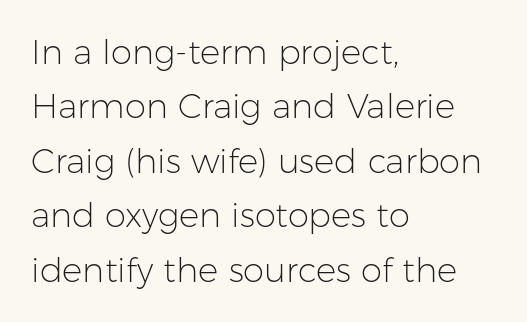
The image shows 34 px light sans-serif type, upright; set left-aligned, normal line spacing (1.6x), normal letter spacing, not underlined; low stroke contrast and a medium x-height.
